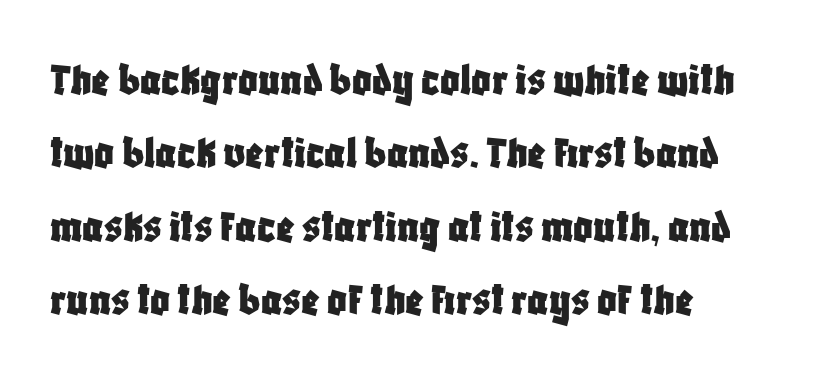
{"serif": "no", "italic": "no", "width": "condensed", "stroke_contrast": "low", "x_height": "large", "monospaced": "no", "underline": "no", "align": "left", "line_spacing": "normal", "line_spacing_ratio": 1.53, "letter_spacing": "normal", "letter_spacing_em": 0.0, "glyph_px": 48}
